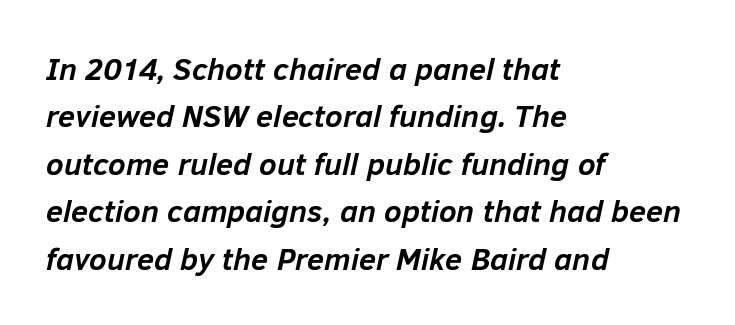
Quick note: italic. This sample keeps an unexceptional amount of space between lines. The font is running at its bold setting. Left-aligned paragraph, ragged on the right. Nothing unusual about the tracking: characters are spaced as the font intends.
